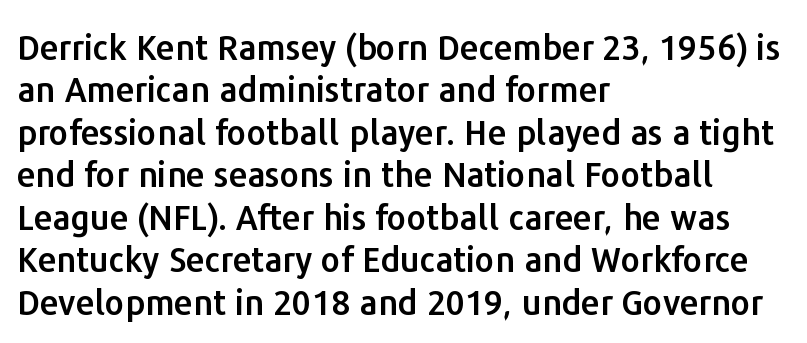
Reading down the block, your eye returns to a fixed left position each line. Looks like regular typesetting: each glyph gets only the width it needs. Standard letterfit; no display-style spreading of the glyphs. Type style note: lacks serifs. Rule under the text: the space is simply empty. Vertical spacing — default.
